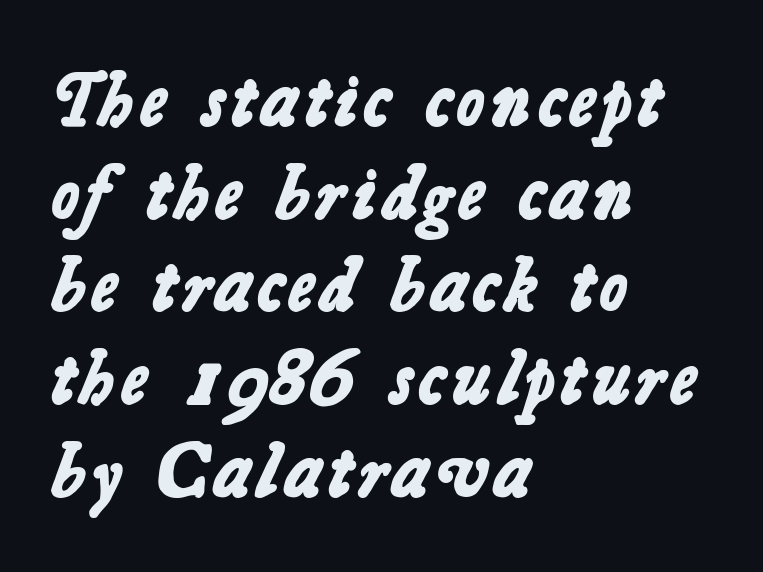
{"serif": "no", "bold": "yes", "weight": "bold", "width": "normal", "stroke_contrast": "low", "x_height": "medium", "monospaced": "no", "underline": "no", "align": "left", "line_spacing_ratio": 1.22, "letter_spacing": "normal", "letter_spacing_em": 0.0, "glyph_px": 76}
